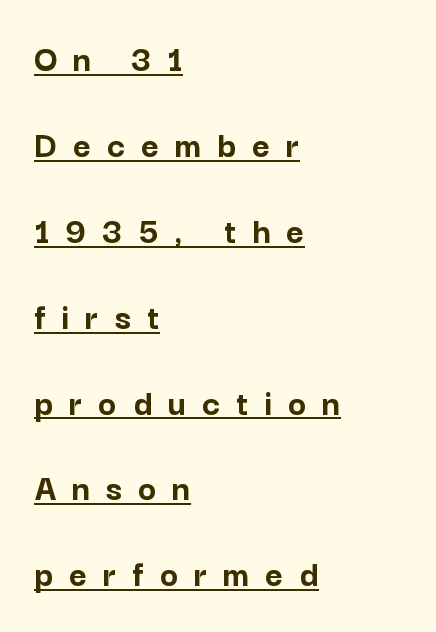
The image shows 38 px semibold sans-serif type, upright; set left-aligned, loose line spacing (2.26x), unusually wide letter spacing (+0.42 em), underlined; low stroke contrast and a medium x-height.
